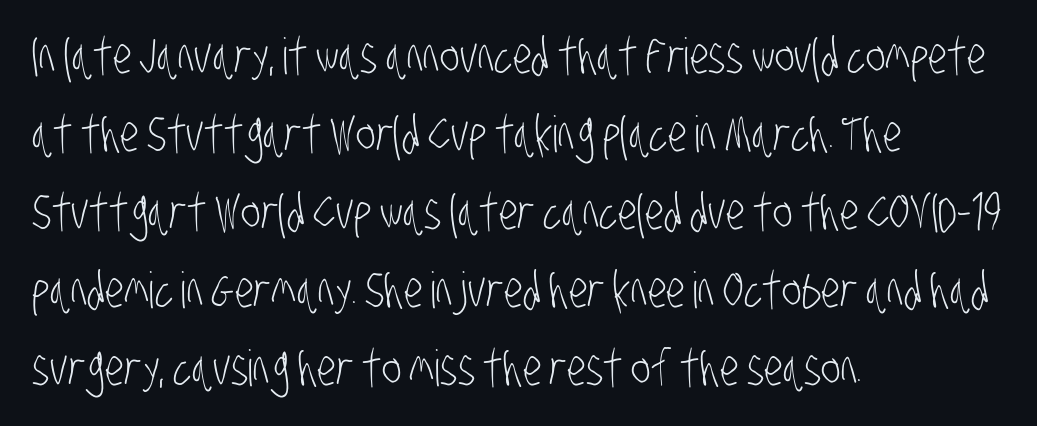
Underline: absent. Caption: multi-line text, flush left, ragged right. Grotesque or geometric, the face here clearly has no serifs. Regular leading. What stands out about the letter spacing? Nothing — it is the standard amount. The letters look calm and open, with moderate or lighter stems.
